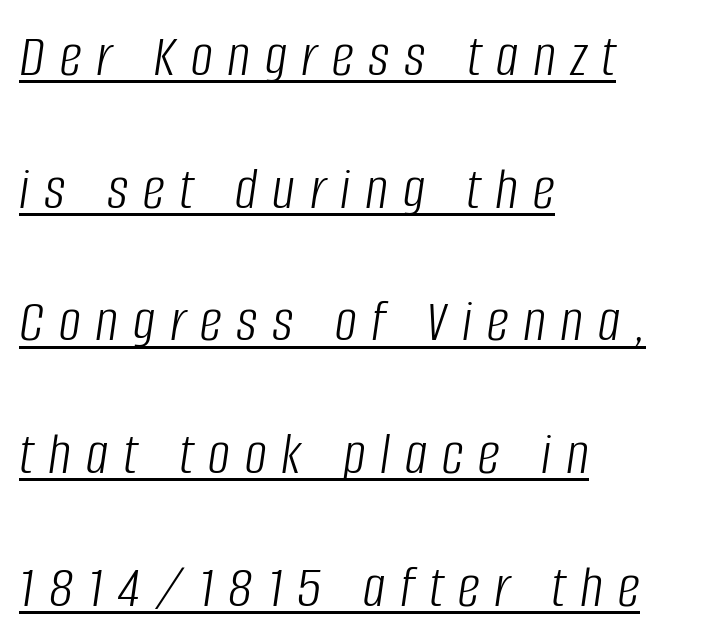
The image shows 62 px light, condensed type, italic (leaning right); set left-aligned, loose line spacing (2.14x), unusually wide letter spacing (+0.24 em), underlined; low stroke contrast and a large x-height.
